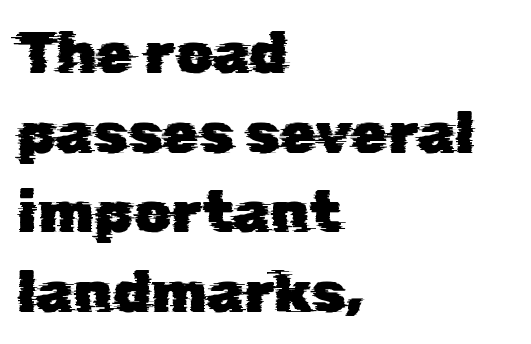
The image shows 59 px sans-serif type; set left-aligned, normal line spacing (1.35x), normal letter spacing, not underlined; low stroke contrast and a medium x-height.
